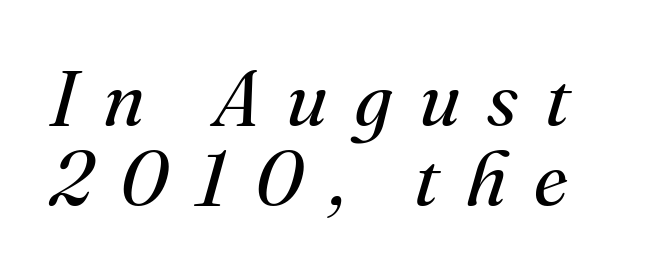
Characters follow at a spacing far wider than the type designer built in. Is this a fixed-width face? No — the glyphs have proportional, varying widths. Stroke thickness stays within the range of a standard reading face or lighter. Quick note: interline space is minimal.
